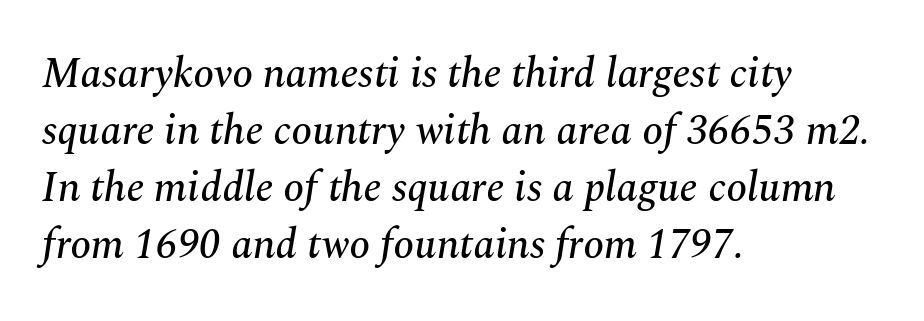
Q: Is the text italic (slanted)? A: Yes, it leans right by about 10 degrees.
Q: Is the typeface a serif or a sans-serif typeface? A: Serif.
Q: Is the text underlined? A: No.
Q: How is the paragraph aligned? A: Left-aligned.
Q: Is the spacing between letters normal or unusually wide? A: Normal.
Q: Is the spacing between lines tight, normal or loose? A: Normal.
Q: Width (condensed, normal, or wide)? A: Normal.
Q: Stroke contrast? A: Medium.
Q: x-height? A: Medium.
Q: Monospaced? A: No.
